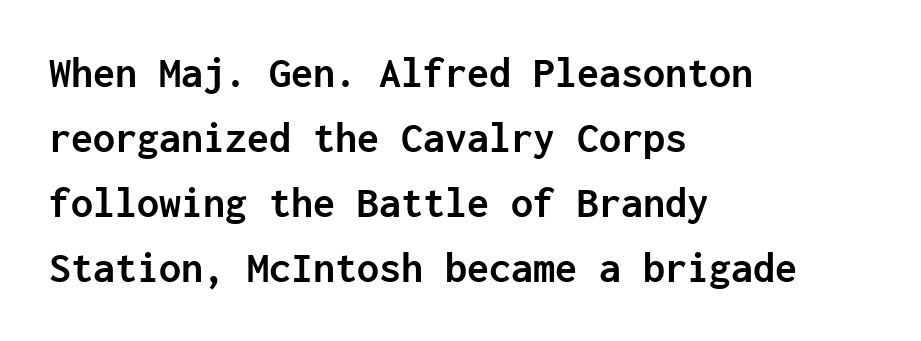
The image shows 44 px semibold sans-serif type, upright, monospaced; set left-aligned, normal line spacing (1.48x), normal letter spacing, not underlined; low stroke contrast and a medium x-height.
